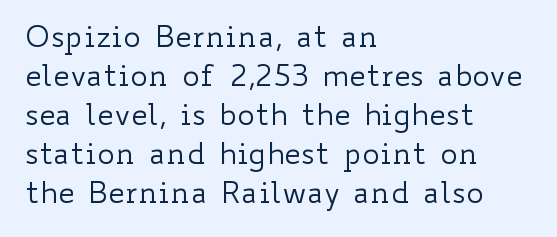
{"italic": "no", "bold": "no", "weight": "regular", "width": "wide", "stroke_contrast": "low", "x_height": "small", "monospaced": "no", "underline": "no", "align": "left", "line_spacing": "normal", "line_spacing_ratio": 1.3, "letter_spacing": "normal", "letter_spacing_em": 0.0, "glyph_px": 30}
